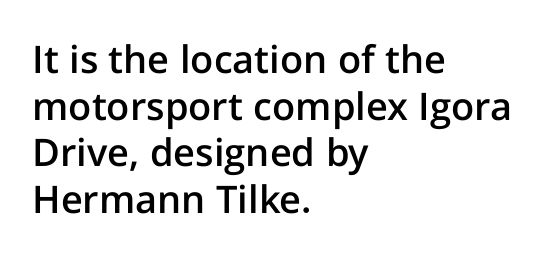
The image shows 38 px semibold sans-serif type, upright; set left-aligned, line spacing 1.23x, normal letter spacing, not underlined; low stroke contrast and a medium x-height.
